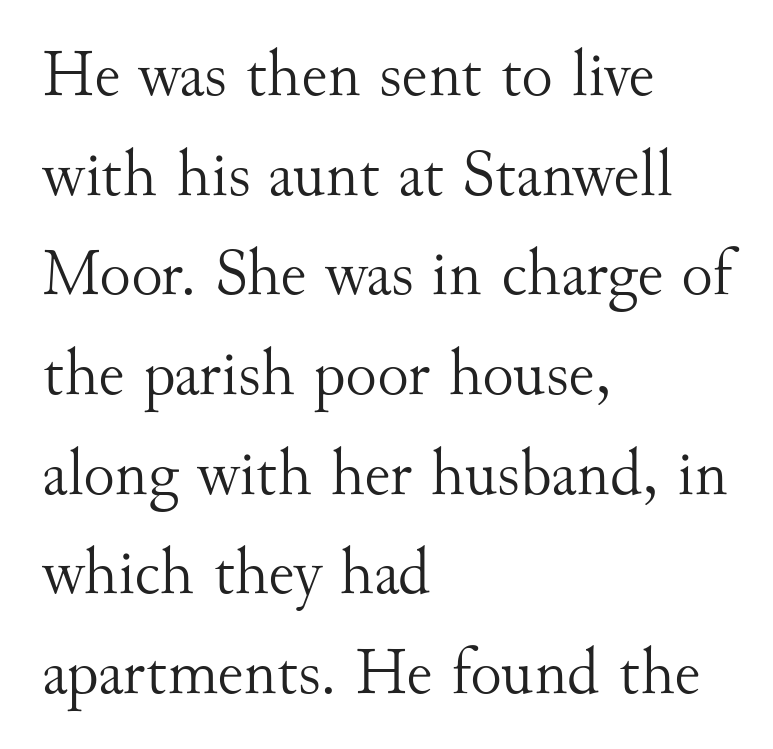
The image shows 66 px light serif type, upright; set left-aligned, normal line spacing (1.51x), normal letter spacing, not underlined; medium stroke contrast and a small x-height.
